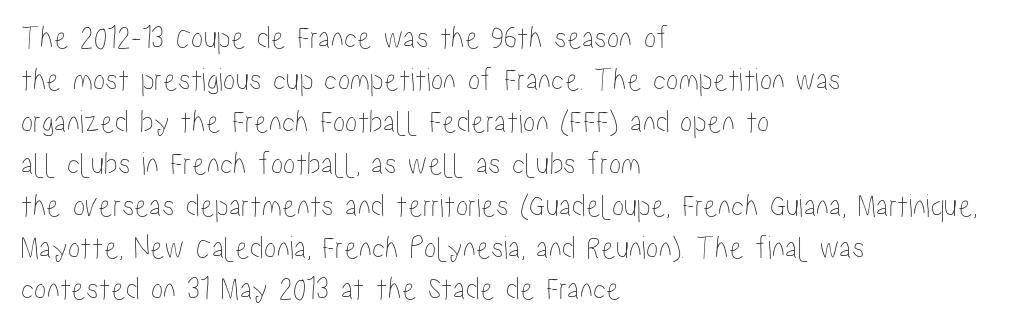
Q: Is the text italic (slanted)? A: No, it is upright.
Q: Is the text underlined? A: No.
Q: How is the paragraph aligned? A: Left-aligned.
Q: Is the spacing between letters normal or unusually wide? A: Normal.
Q: Is the spacing between lines tight, normal or loose? A: Normal.
Q: Width (condensed, normal, or wide)? A: Condensed.
Q: Stroke contrast? A: Low.
Q: x-height? A: Medium.
Q: Monospaced? A: No.
